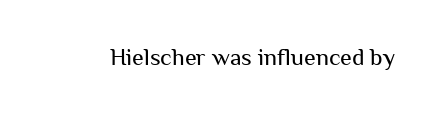
Only glyphs here, with clear space below each row. Notice how the stems are strictly vertical — no italics here. Between one letter and the next there's only the usual sliver of space. Is this a heavy cut? Hardly; it is regular or lighter.
